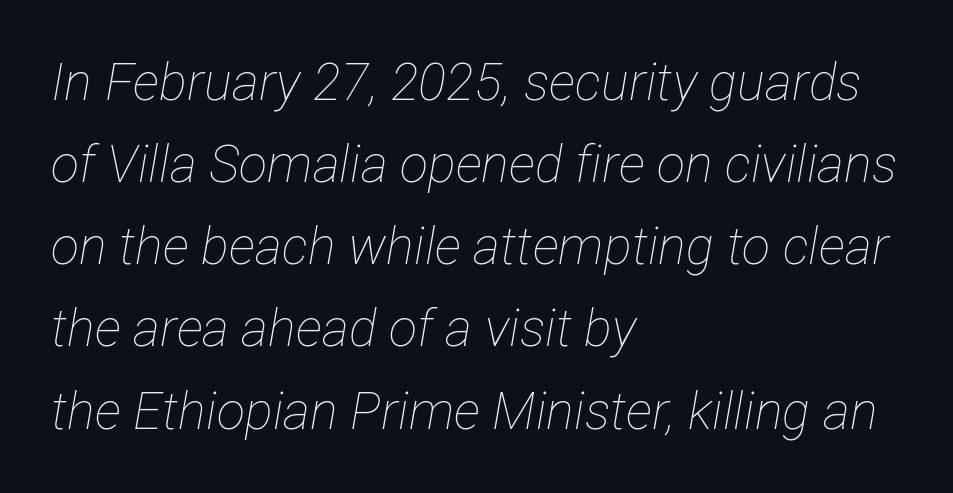
{"italic": "yes", "lean": "right", "slant_degrees": 12, "bold": "no", "weight": "thin", "width": "condensed", "stroke_contrast": "low", "x_height": "medium", "monospaced": "no", "underline": "no", "align": "left", "line_spacing": "normal", "line_spacing_ratio": 1.58, "letter_spacing": "normal", "letter_spacing_em": 0.0, "glyph_px": 52}
